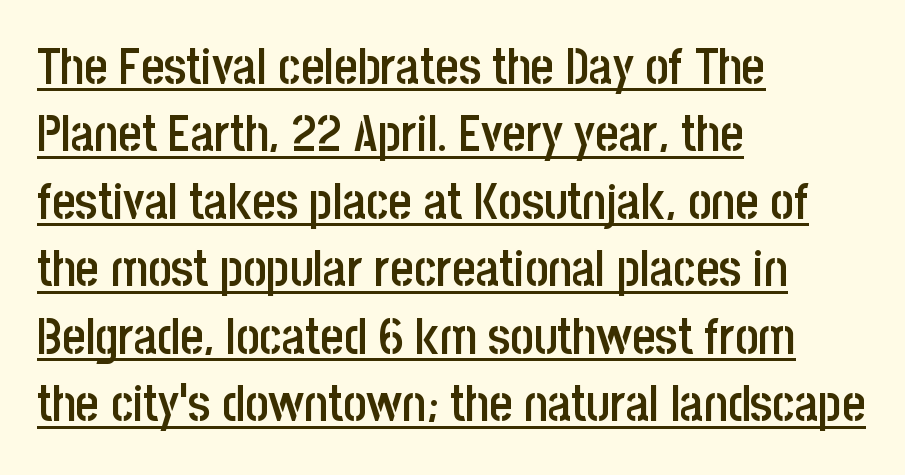
{"serif": "no", "italic": "no", "bold": "semi", "weight": "semibold", "width": "condensed", "stroke_contrast": "low", "x_height": "large", "monospaced": "no", "underline": "yes", "align": "left", "line_spacing": "normal", "line_spacing_ratio": 1.35, "letter_spacing": "normal", "letter_spacing_em": 0.0, "glyph_px": 50}
